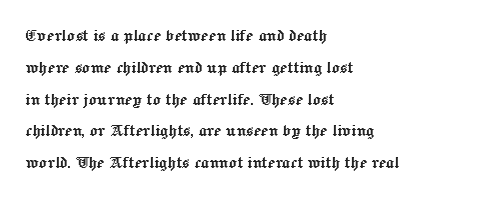
{"italic": "no", "underline": "no", "align": "left", "line_spacing": "normal", "line_spacing_ratio": 1.59, "letter_spacing": "normal", "letter_spacing_em": 0.0, "glyph_px": 20}
